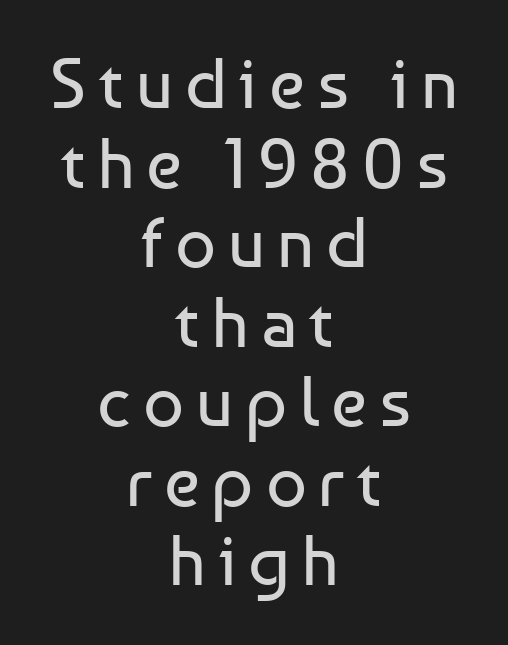
Q: Is the text bold? A: No.
Q: Is the text italic (slanted)? A: No, it is upright.
Q: Is the typeface a serif or a sans-serif typeface? A: Sans-serif.
Q: Is the text underlined? A: No.
Q: How is the paragraph aligned? A: Centered.
Q: Is the spacing between lines tight, normal or loose? A: Tight.
Q: Width (condensed, normal, or wide)? A: Normal.
Q: Stroke contrast? A: Low.
Q: x-height? A: Medium.
Q: Monospaced? A: No.
